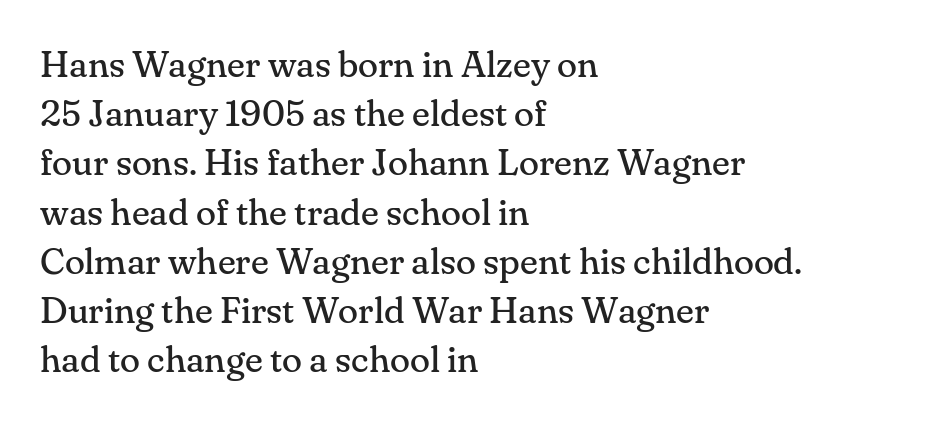
{"serif": "yes", "italic": "no", "bold": "no", "weight": "regular", "width": "normal", "stroke_contrast": "medium", "x_height": "small", "monospaced": "no", "underline": "no", "align": "left", "line_spacing": "normal", "line_spacing_ratio": 1.33, "letter_spacing": "normal", "letter_spacing_em": 0.0, "glyph_px": 37}
